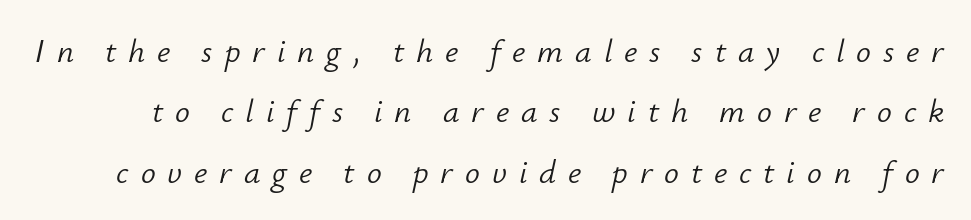
{"italic": "yes", "lean": "right", "slant_degrees": 12, "bold": "no", "weight": "light", "width": "normal", "stroke_contrast": "low", "x_height": "small", "monospaced": "no", "underline": "no", "line_spacing_ratio": 1.83, "letter_spacing": "wide", "letter_spacing_em": 0.36, "glyph_px": 33}
